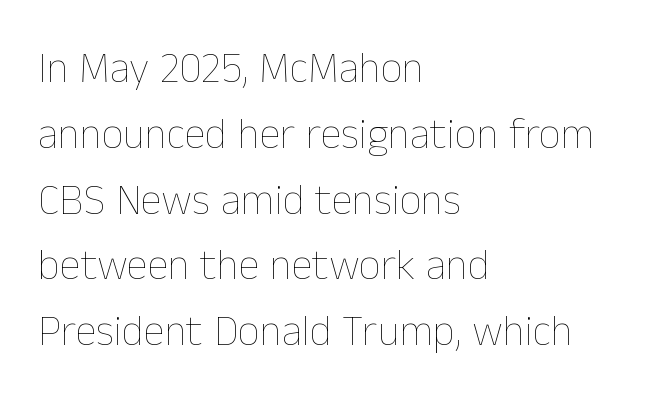
{"italic": "no", "bold": "no", "weight": "thin", "width": "normal", "stroke_contrast": "low", "x_height": "medium", "monospaced": "no", "underline": "no", "align": "left", "line_spacing": "normal", "line_spacing_ratio": 1.53, "letter_spacing": "normal", "letter_spacing_em": 0.0, "glyph_px": 43}
